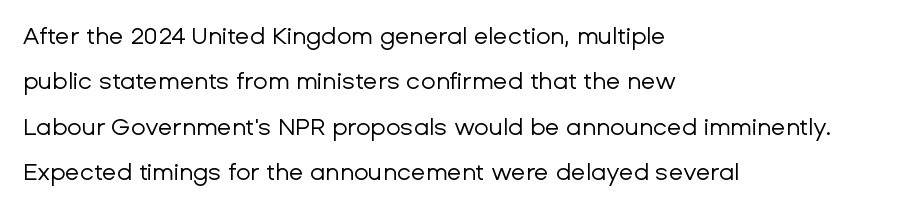
Q: Is the text bold? A: No.
Q: Is the text italic (slanted)? A: No, it is upright.
Q: Is the text underlined? A: No.
Q: How is the paragraph aligned? A: Left-aligned.
Q: Is the spacing between letters normal or unusually wide? A: Normal.
